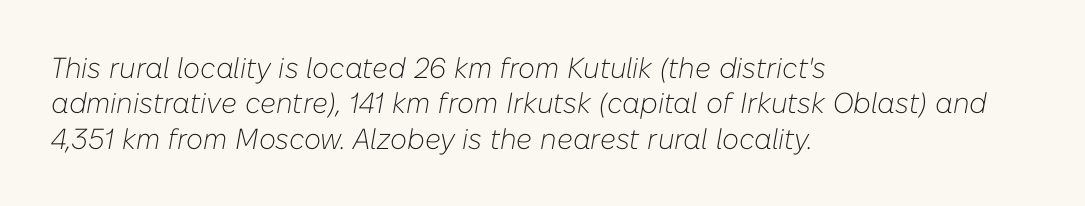
The font sits on the lighter half of the weight spectrum, regular included. It's the slanting kind of type. This sample has the flowing, uneven cadence of proportional lettering. Underlining? Definitely not there.
